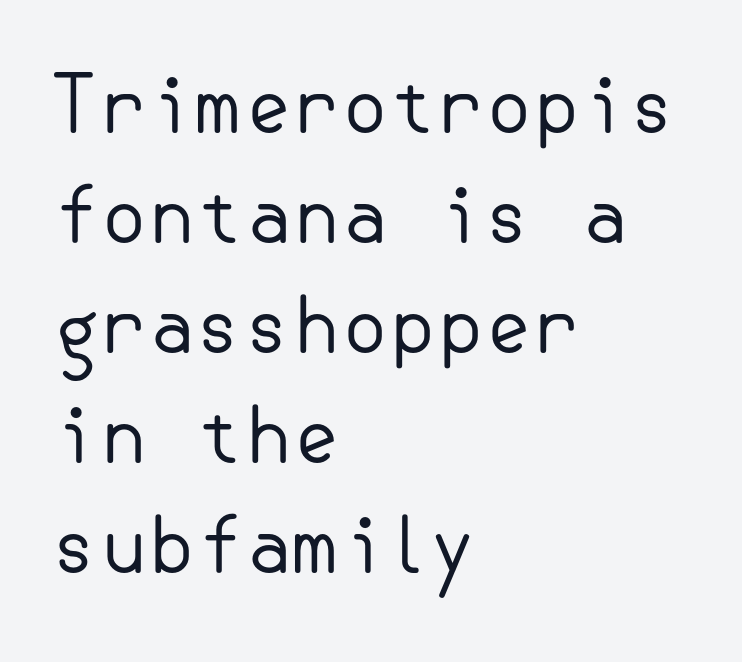
The image shows 77 px regular-weight sans-serif type, upright; set left-aligned, normal line spacing (1.43x), normal letter spacing, not underlined; low stroke contrast and a small x-height.
